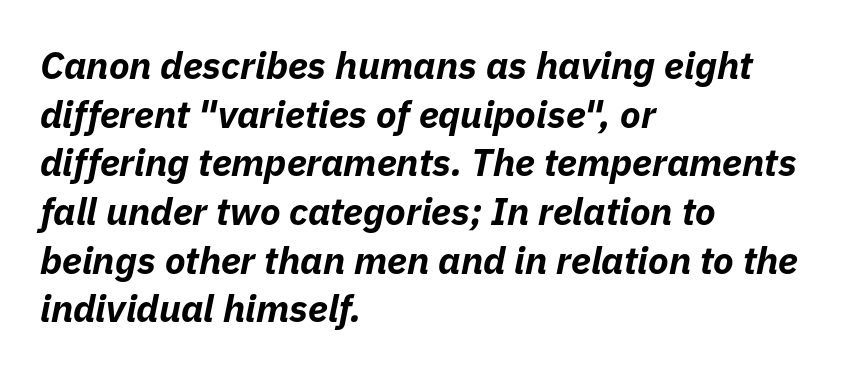
Q: Is the text bold? A: Yes.
Q: Is the text italic (slanted)? A: Yes, it leans right by about 11 degrees.
Q: Is the text underlined? A: No.
Q: How is the paragraph aligned? A: Left-aligned.
Q: Is the spacing between letters normal or unusually wide? A: Normal.
Q: Is the spacing between lines tight, normal or loose? A: Normal.
Q: Width (condensed, normal, or wide)? A: Normal.
Q: Stroke contrast? A: Low.
Q: x-height? A: Medium.
Q: Monospaced? A: No.
